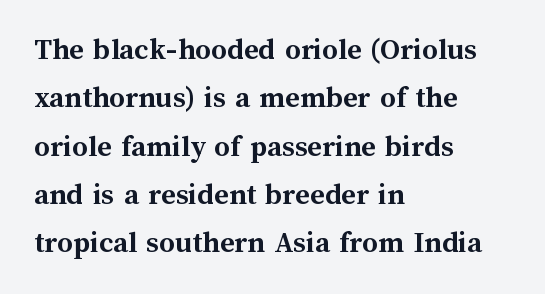
The image shows 31 px semibold type, upright; set left-aligned, normal line spacing (1.56x), normal letter spacing, not underlined; medium stroke contrast and a medium x-height.
